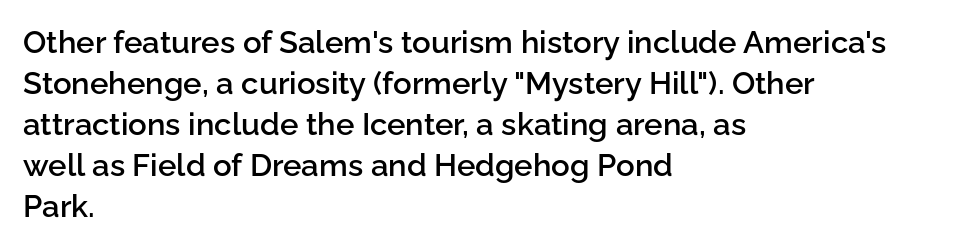
There is no visible air inserted between adjacent glyphs. The glyphs in this specimen are sans serif. When letters stand straight like this, we call the style roman or upright. Underline: absent.
